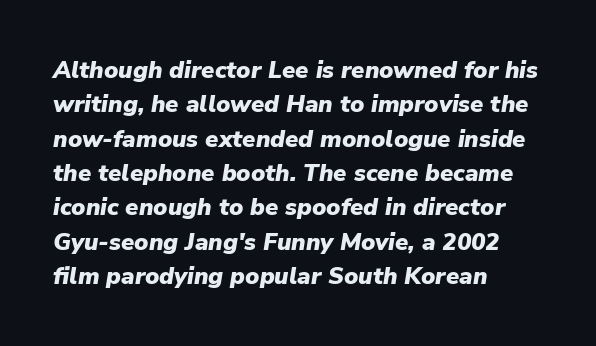
{"italic": "yes", "lean": "right", "slant_degrees": 9, "bold": "yes", "underline": "no", "align": "left", "line_spacing": "normal", "line_spacing_ratio": 1.43, "letter_spacing": "normal", "letter_spacing_em": 0.0, "glyph_px": 24}
